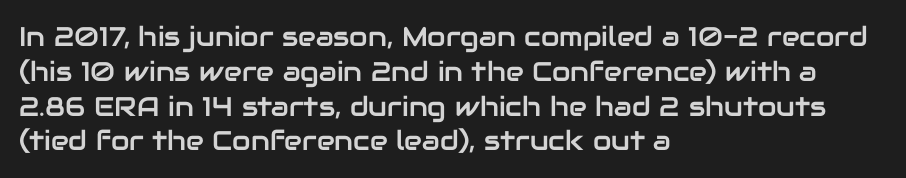
Students, observe: this is what conventionally led text looks like. This sample uses plain, unmodified letter spacing. Nobody drew a line under any word here. The typesetter chose a ragged-right arrangement here. Style check: upright.
